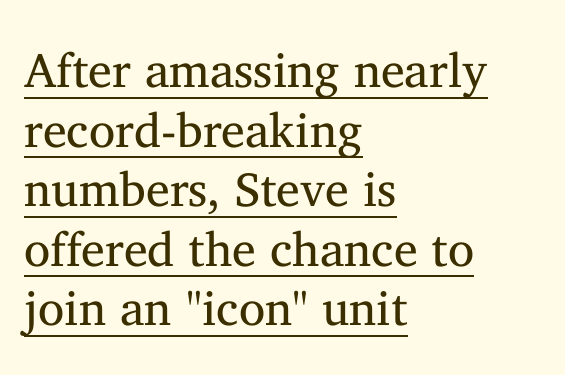
Q: Is the text bold? A: No.
Q: Is the text italic (slanted)? A: No, it is upright.
Q: Is the typeface a serif or a sans-serif typeface? A: Serif.
Q: Is the text underlined? A: Yes.
Q: How is the paragraph aligned? A: Left-aligned.
Q: Is the spacing between letters normal or unusually wide? A: Normal.
Q: Width (condensed, normal, or wide)? A: Normal.
Q: Stroke contrast? A: Medium.
Q: x-height? A: Medium.
Q: Monospaced? A: No.
